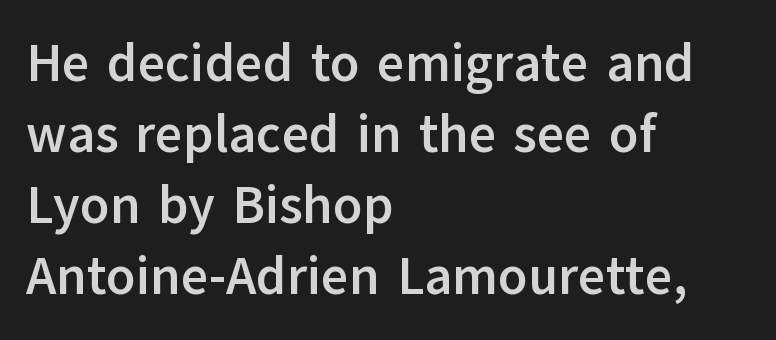
Decoration check: the copy has no underline. Students, note that the glyphs here touch the page at normal intervals. Each new line begins a customary step beneath the previous one. Are there feet on the stems? There aren't — it's a sans. Note the varied advance widths — an 'i' is clearly narrower than an 'm'. When letters stand straight like this, we call the style roman or upright.
